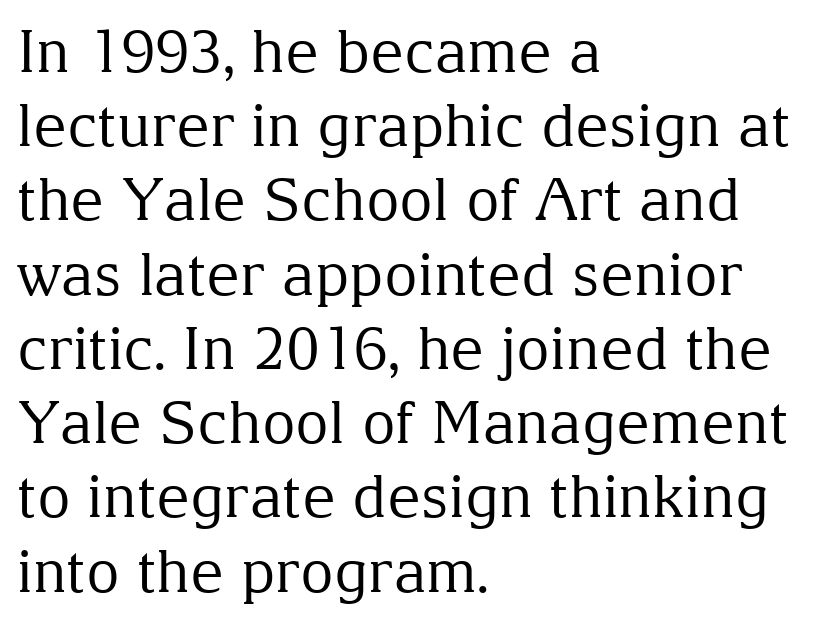
Q: Is the text bold? A: No.
Q: Is the text italic (slanted)? A: No, it is upright.
Q: Is the typeface a serif or a sans-serif typeface? A: Serif.
Q: Is the text underlined? A: No.
Q: How is the paragraph aligned? A: Left-aligned.
Q: Is the spacing between letters normal or unusually wide? A: Normal.
Q: Is the spacing between lines tight, normal or loose? A: Normal.
Q: Width (condensed, normal, or wide)? A: Normal.
Q: Stroke contrast? A: Medium.
Q: x-height? A: Medium.
Q: Monospaced? A: No.
